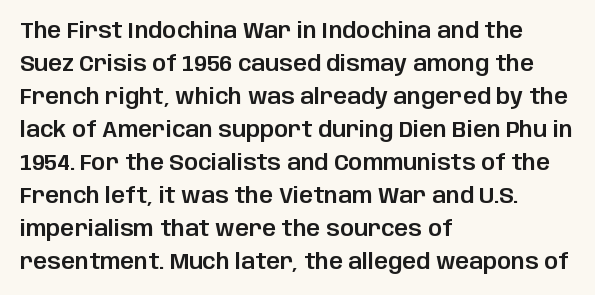
A clean baseline with only descenders dipping below it. Standard letterfit; no display-style spreading of the glyphs. Notice how descenders clear the ascenders below comfortably — that's standard leading. It's the straight-up-and-down kind of type. Does the copy run flush right? No — it runs flush left.
